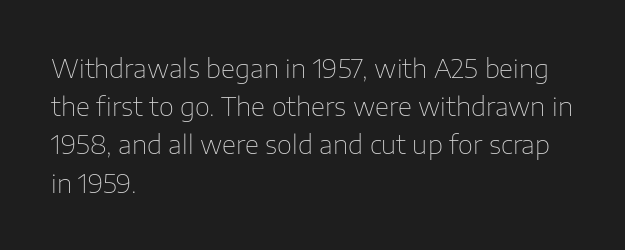
The image shows 26 px text type, upright; set left-aligned, normal line spacing (1.47x), normal letter spacing, not underlined.
